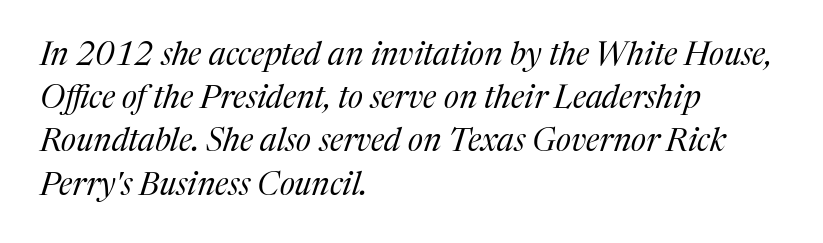
The image shows 32 px regular-weight serif type, italic (leaning right); set left-aligned, normal line spacing (1.35x), normal letter spacing, not underlined; medium stroke contrast and a medium x-height.
